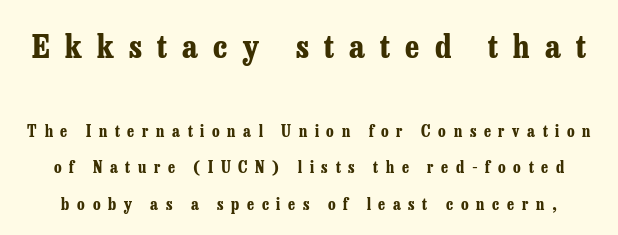
Q: Is the text bold? A: Yes.
Q: Is the text italic (slanted)? A: No, it is upright.
Q: Is the typeface a serif or a sans-serif typeface? A: Serif.
Q: Is the text underlined? A: No.
Q: Is the spacing between letters normal or unusually wide? A: Unusually wide.
Q: Is the spacing between lines tight, normal or loose? A: Loose.
Q: Which block of text is set in a larger size, the first (top) or the second (bottom)? A: The first (top) one.
Q: Width (condensed, normal, or wide)? A: Condensed.
Q: Stroke contrast? A: Low.
Q: x-height? A: Medium.
Q: Monospaced? A: No.
